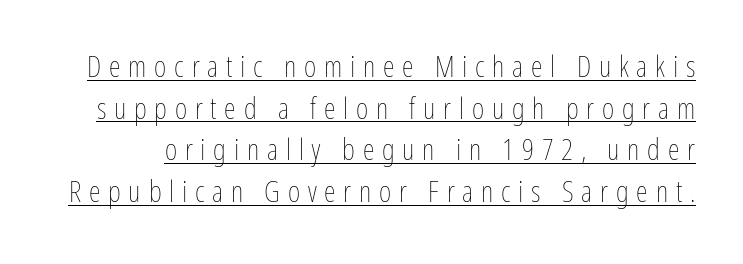
A quiet, ordinary-to-light weight characterises the typeface. Normally led — the rows are evenly, conventionally spaced. Is this a fixed-width face? No — the glyphs have proportional, varying widths. Beneath each row of characters lies a ruled line.
